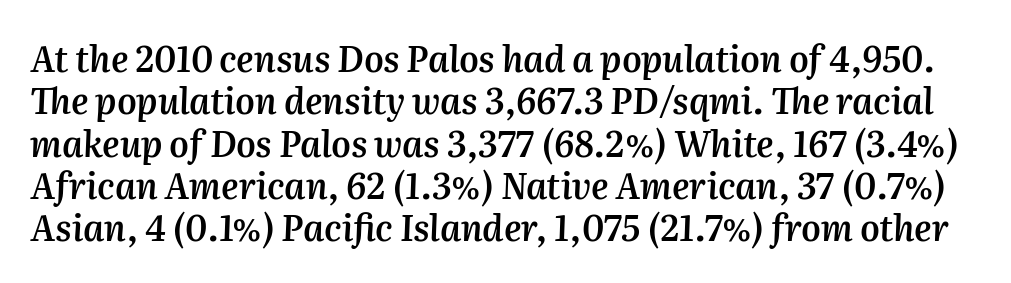
{"italic": "yes", "lean": "right", "slant_degrees": 2, "bold": "semi", "weight": "semibold", "width": "normal", "stroke_contrast": "medium", "x_height": "medium", "monospaced": "no", "underline": "no", "line_spacing_ratio": 1.21, "letter_spacing": "normal", "letter_spacing_em": 0.0, "glyph_px": 35}
